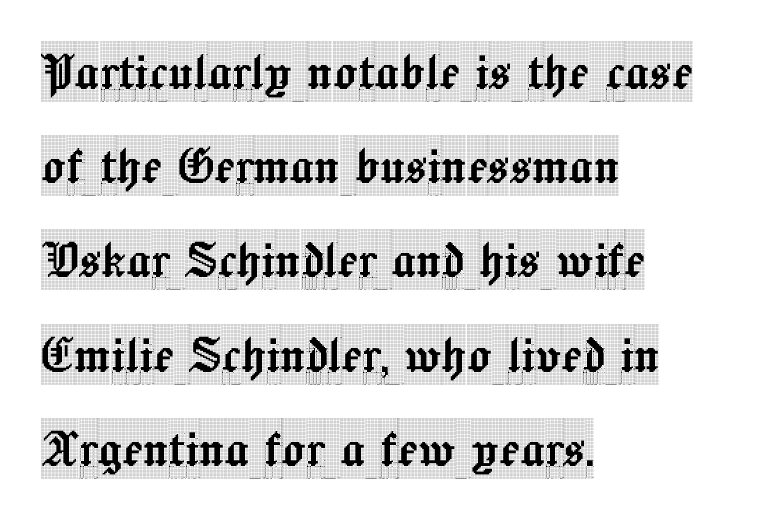
Upright lettering throughout. Leftover space on each line is placed entirely after the last word. Each letter keeps its own natural width here, so spacing adapts to shape. Check the space under the baseline: it is left empty.
